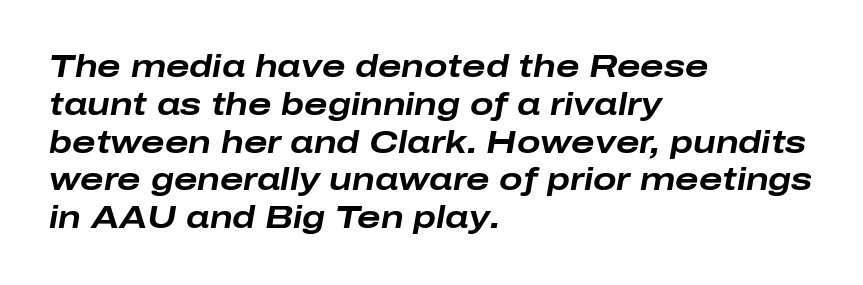
The image shows 31 px bold, wide type, italic (leaning right); set left-aligned, line spacing 1.22x, normal letter spacing, not underlined; low stroke contrast and a medium x-height.
